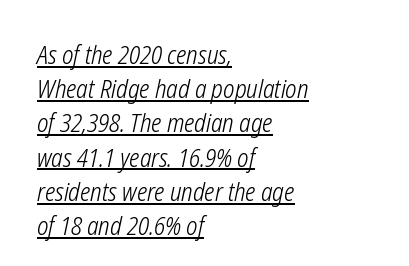
Q: Is the text bold? A: No.
Q: Is the text italic (slanted)? A: Yes, it leans right by about 12 degrees.
Q: Is the text underlined? A: Yes.
Q: How is the paragraph aligned? A: Left-aligned.
Q: Is the spacing between letters normal or unusually wide? A: Normal.
Q: Is the spacing between lines tight, normal or loose? A: Normal.
